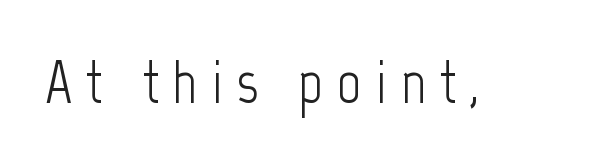
The image shows 60 px light, condensed sans-serif type, upright; set unusually wide letter spacing (+0.23 em), not underlined; low stroke contrast and a medium x-height.
